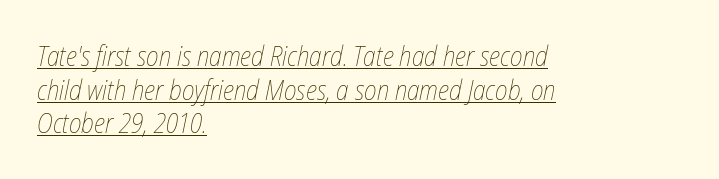
Q: Is the text bold? A: No.
Q: Is the text italic (slanted)? A: Yes, it leans right by about 12 degrees.
Q: Is the text underlined? A: Yes.
Q: How is the paragraph aligned? A: Left-aligned.
Q: Is the spacing between letters normal or unusually wide? A: Normal.
Q: Is the spacing between lines tight, normal or loose? A: Normal.
